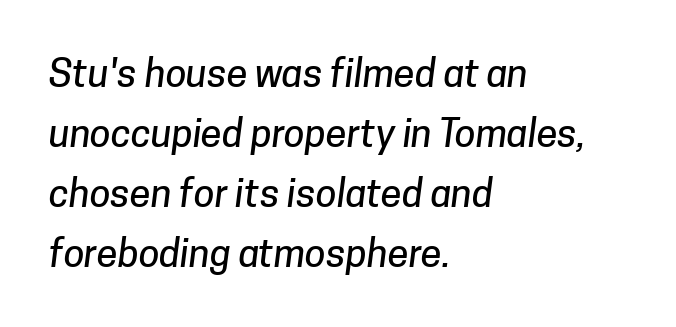
What kind of face is this? One without serifs — a sans. Looks like regular typesetting: each glyph gets only the width it needs. Leftover space on each line is placed entirely after the last word. The face used here is rendered with its standard letterfit. Bare-footed words on every line.
